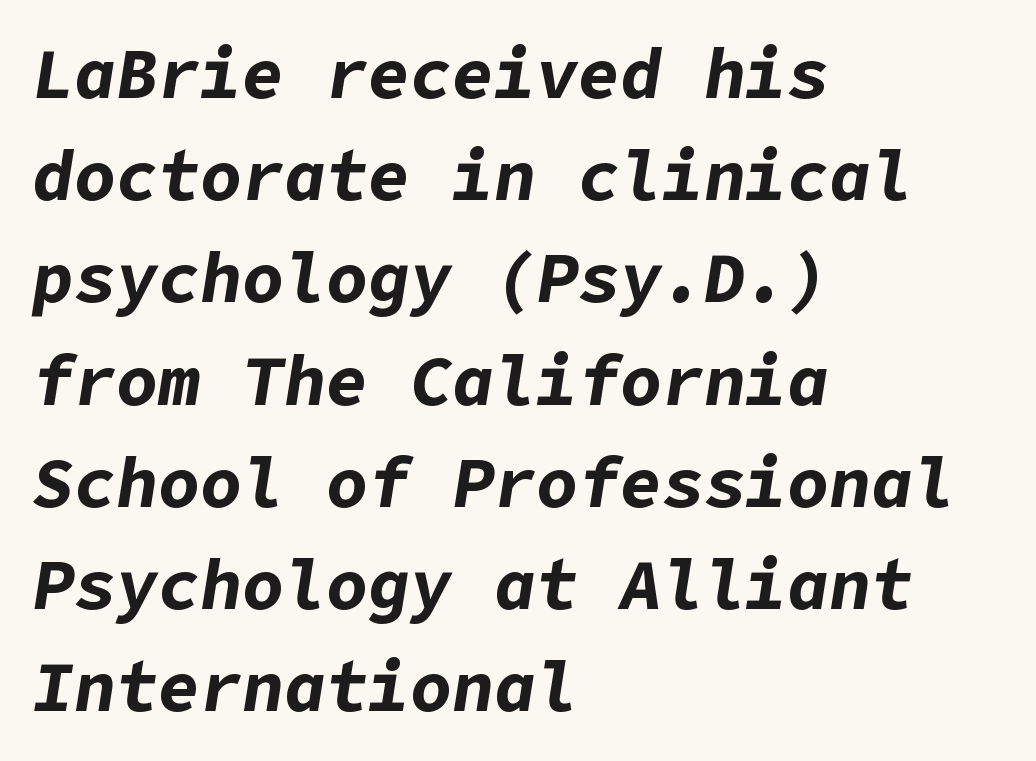
Q: Is the text bold? A: Yes.
Q: Is the text italic (slanted)? A: Yes, it leans right by about 9 degrees.
Q: Is the text underlined? A: No.
Q: How is the paragraph aligned? A: Left-aligned.
Q: Is the spacing between letters normal or unusually wide? A: Normal.
Q: Is the spacing between lines tight, normal or loose? A: Normal.
Q: Width (condensed, normal, or wide)? A: Normal.
Q: Stroke contrast? A: Low.
Q: x-height? A: Medium.
